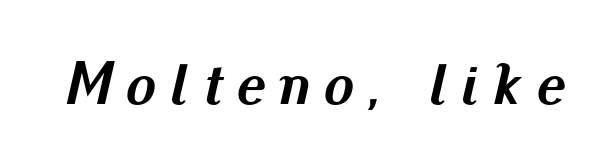
No word sits above an underline. Honestly, the letter spacing is so wide it's the main thing you notice. The letters are slanted; this is an italic face. You could not count columns in this text — the font is proportionally spaced.
